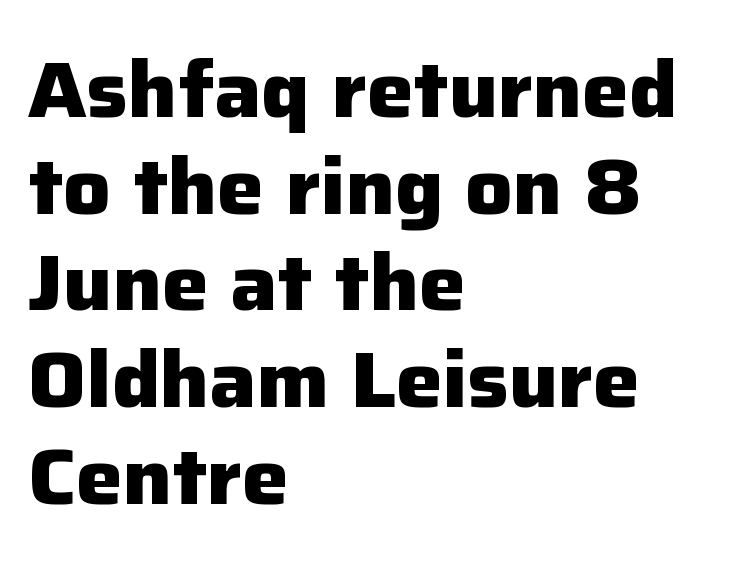
Q: Is the text bold? A: Yes.
Q: Is the text italic (slanted)? A: No, it is upright.
Q: Is the typeface a serif or a sans-serif typeface? A: Sans-serif.
Q: Is the text underlined? A: No.
Q: How is the paragraph aligned? A: Left-aligned.
Q: Is the spacing between letters normal or unusually wide? A: Normal.
Q: Width (condensed, normal, or wide)? A: Normal.
Q: Stroke contrast? A: Low.
Q: x-height? A: Medium.
Q: Monospaced? A: No.
